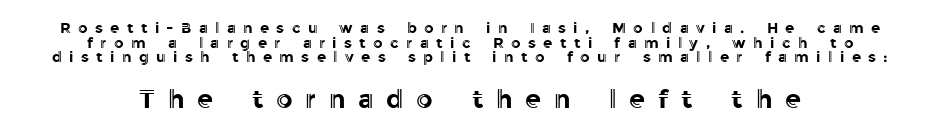
{"italic": "no", "underline": "no", "align": "center", "line_spacing": "tight", "line_spacing_ratio": 0.97, "letter_spacing": "wide", "letter_spacing_em": 0.49, "larger_block": "second", "size_ratio": 1.73, "glyph_px": 26}
